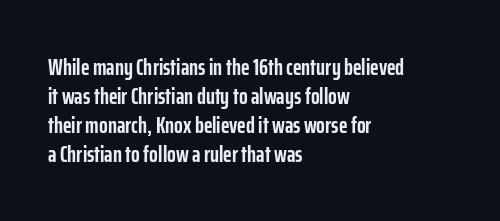
The image shows 23 px bold type, upright; set left-aligned, normal line spacing (1.26x), normal letter spacing, not underlined.
